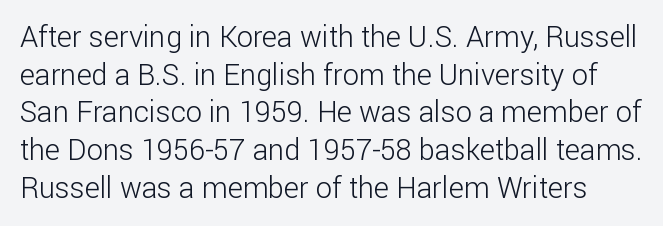
Q: Is the text bold? A: No.
Q: Is the text italic (slanted)? A: No, it is upright.
Q: Is the typeface a serif or a sans-serif typeface? A: Sans-serif.
Q: Is the text underlined? A: No.
Q: Is the spacing between letters normal or unusually wide? A: Normal.
Q: Is the spacing between lines tight, normal or loose? A: Normal.
Q: Width (condensed, normal, or wide)? A: Normal.
Q: Stroke contrast? A: Low.
Q: x-height? A: Medium.
Q: Monospaced? A: No.
